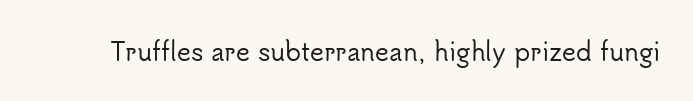
Q: Is the text italic (slanted)? A: No, it is upright.
Q: Is the text underlined? A: No.
Q: Is the spacing between letters normal or unusually wide? A: Normal.
